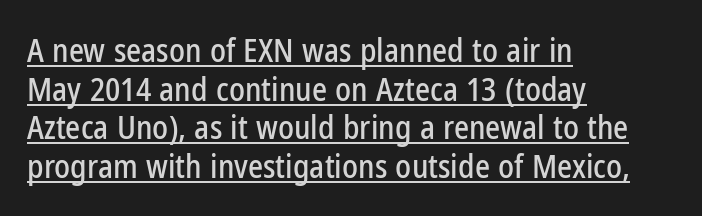
The image shows 32 px condensed sans-serif type, upright; set left-aligned, line spacing 1.21x, normal letter spacing, underlined; low stroke contrast and a medium x-height.
